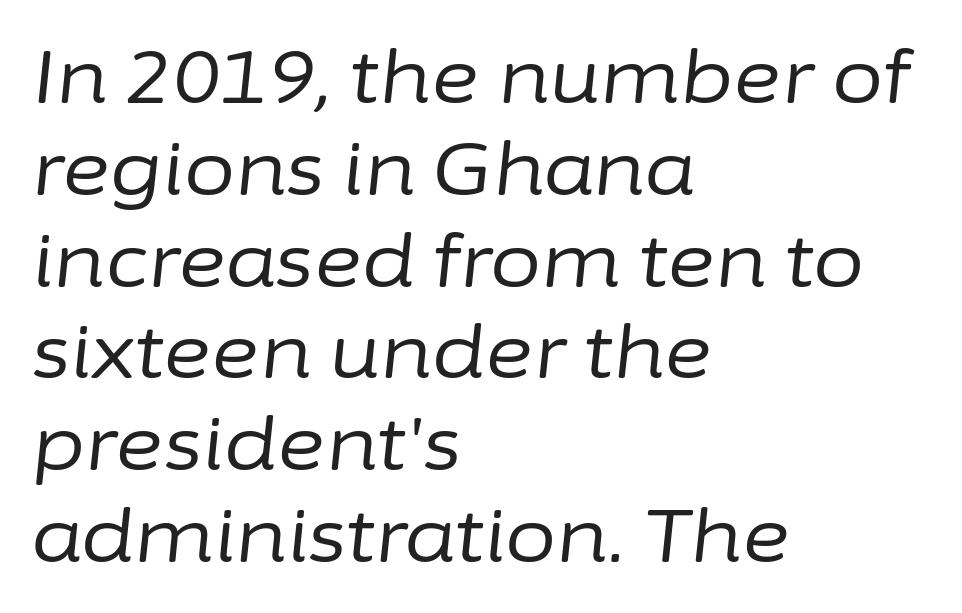
The image shows 74 px regular-weight type, italic (leaning right); set left-aligned, line spacing 1.24x, normal letter spacing, not underlined; low stroke contrast and a medium x-height.
